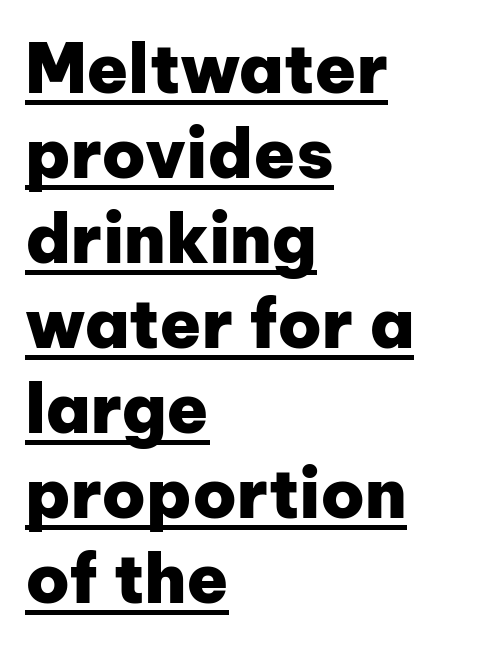
Q: Is the text bold? A: Yes.
Q: Is the text italic (slanted)? A: No, it is upright.
Q: Is the typeface a serif or a sans-serif typeface? A: Sans-serif.
Q: Is the text underlined? A: Yes.
Q: How is the paragraph aligned? A: Left-aligned.
Q: Is the spacing between letters normal or unusually wide? A: Normal.
Q: Is the spacing between lines tight, normal or loose? A: Normal.
Q: Width (condensed, normal, or wide)? A: Normal.
Q: Stroke contrast? A: Low.
Q: x-height? A: Medium.
Q: Monospaced? A: No.
